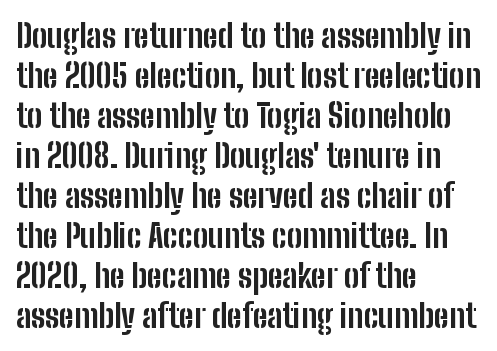
The image shows 32 px bold, condensed sans-serif type, upright; set left-aligned, normal line spacing (1.25x), normal letter spacing, not underlined; low stroke contrast and a medium x-height.
